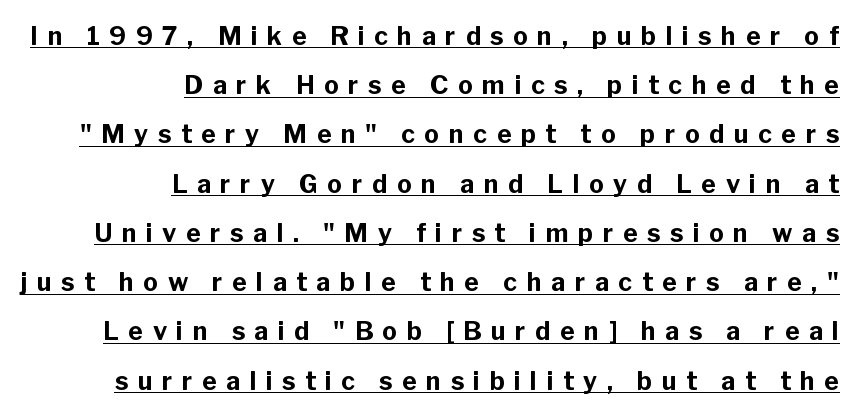
The image shows 25 px bold type, upright; set right-aligned, loose line spacing (1.97x), unusually wide letter spacing (+0.38 em), underlined.
